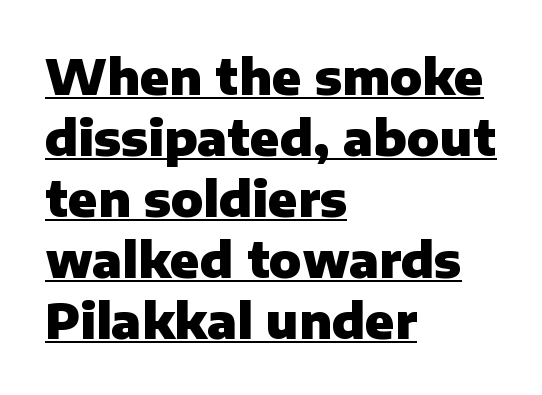
Q: Is the text bold? A: Yes.
Q: Is the text italic (slanted)? A: No, it is upright.
Q: Is the typeface a serif or a sans-serif typeface? A: Sans-serif.
Q: Is the text underlined? A: Yes.
Q: How is the paragraph aligned? A: Left-aligned.
Q: Is the spacing between letters normal or unusually wide? A: Normal.
Q: Is the spacing between lines tight, normal or loose? A: Normal.
Q: Width (condensed, normal, or wide)? A: Normal.
Q: Stroke contrast? A: Low.
Q: x-height? A: Medium.
Q: Monospaced? A: No.
